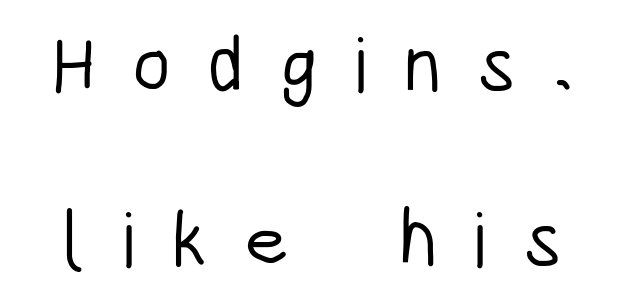
{"serif": "no", "italic": "no", "bold": "no", "weight": "light", "width": "condensed", "stroke_contrast": "low", "x_height": "large", "monospaced": "no", "underline": "no", "line_spacing": "loose", "line_spacing_ratio": 2.24, "letter_spacing": "wide", "letter_spacing_em": 0.47, "glyph_px": 78}
